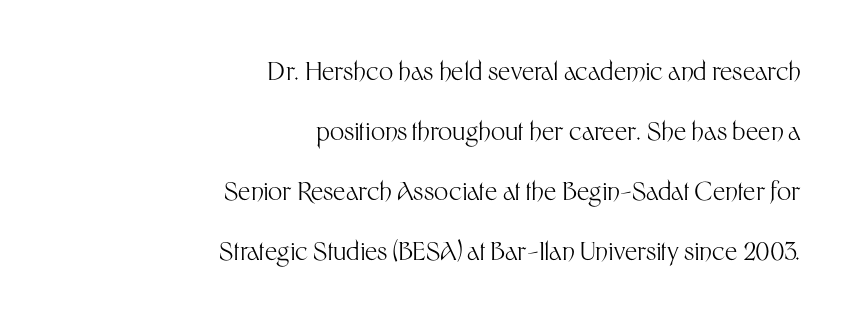
The image shows 25 px text type, upright; set right-aligned, loose line spacing (2.4x), normal letter spacing, not underlined.
